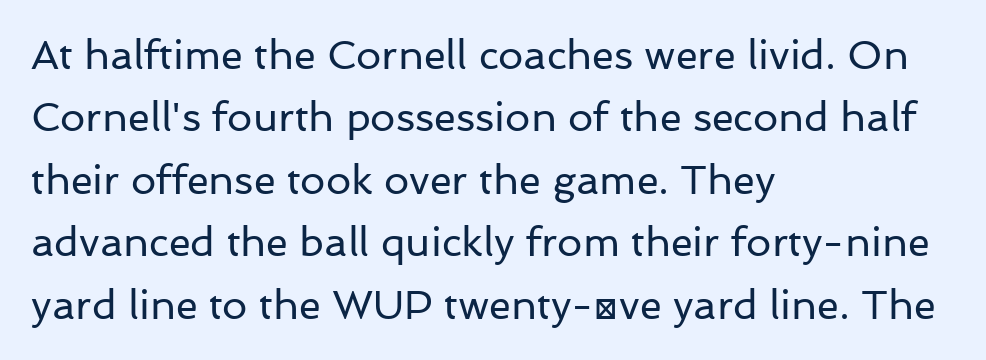
The letters advance in unequal steps, a hallmark of proportional type. A light-to-regular cut is what we see here. Alignment: flush left. Successive baselines arrive at the customary interval. The words here are not underlined. Every character sits straight up, as roman type does.
